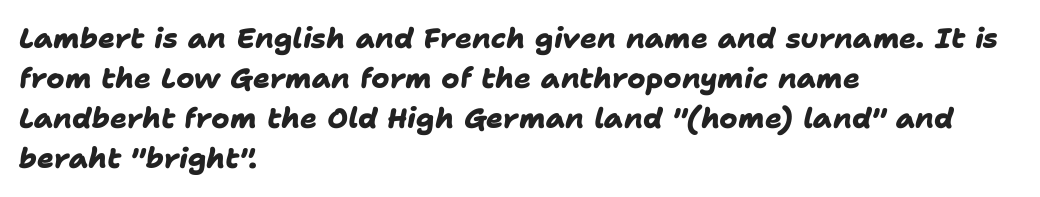
Q: Is the text bold? A: Yes.
Q: Is the typeface a serif or a sans-serif typeface? A: Sans-serif.
Q: Is the text underlined? A: No.
Q: How is the paragraph aligned? A: Left-aligned.
Q: Is the spacing between letters normal or unusually wide? A: Normal.
Q: Is the spacing between lines tight, normal or loose? A: Normal.
Q: Width (condensed, normal, or wide)? A: Normal.
Q: Stroke contrast? A: Low.
Q: x-height? A: Medium.
Q: Monospaced? A: No.
